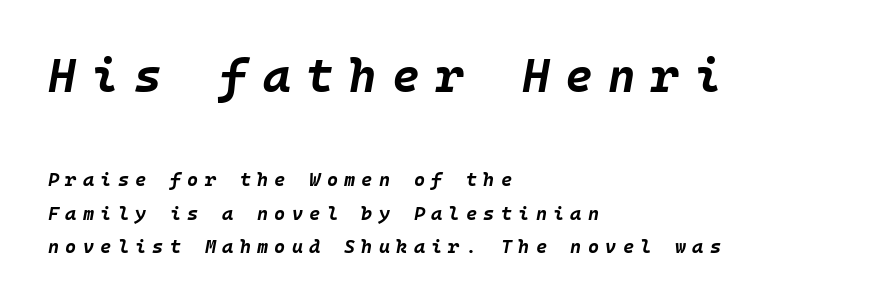
The zone under the glyphs is completely vacant. Short and long lines alike share a common starting point at left. Look at the tracking — it's clearly loosened, letters drifting apart. Size hierarchy here favors the leading block over the trailing one. The text carries the slant typical of an italic or oblique font.
